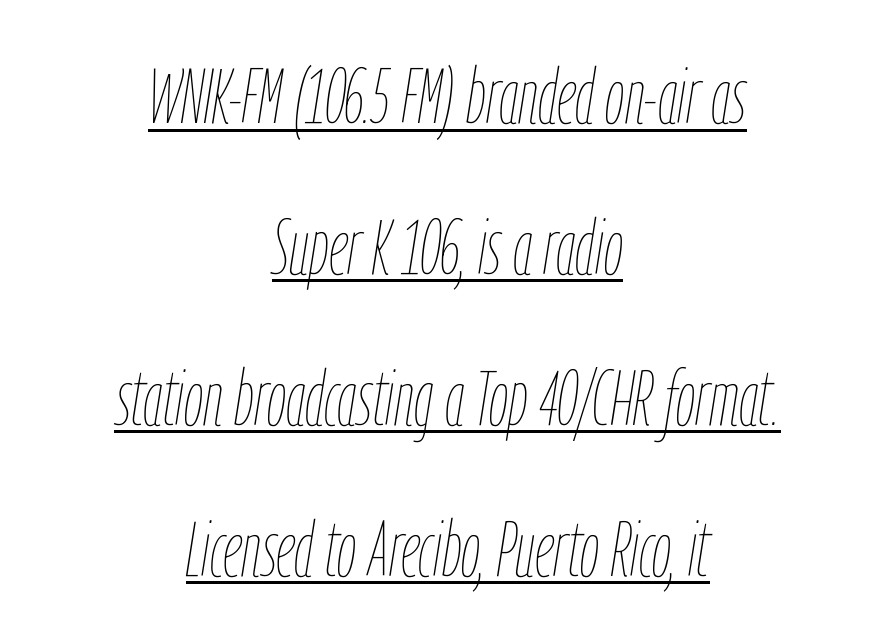
Q: Is the text bold? A: No.
Q: Is the text italic (slanted)? A: Yes, it leans right by about 9 degrees.
Q: Is the text underlined? A: Yes.
Q: How is the paragraph aligned? A: Centered.
Q: Is the spacing between letters normal or unusually wide? A: Normal.
Q: Is the spacing between lines tight, normal or loose? A: Loose.
Q: Width (condensed, normal, or wide)? A: Condensed.
Q: Stroke contrast? A: Low.
Q: x-height? A: Medium.
Q: Monospaced? A: No.
